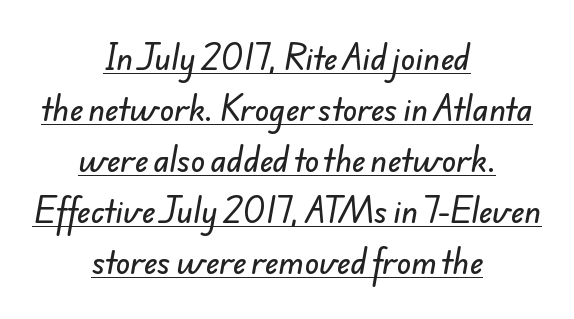
Q: Is the typeface a serif or a sans-serif typeface? A: Sans-serif.
Q: Is the text underlined? A: Yes.
Q: How is the paragraph aligned? A: Centered.
Q: Is the spacing between letters normal or unusually wide? A: Normal.
Q: Is the spacing between lines tight, normal or loose? A: Normal.
Q: Width (condensed, normal, or wide)? A: Normal.
Q: Stroke contrast? A: Low.
Q: x-height? A: Small.
Q: Monospaced? A: No.
